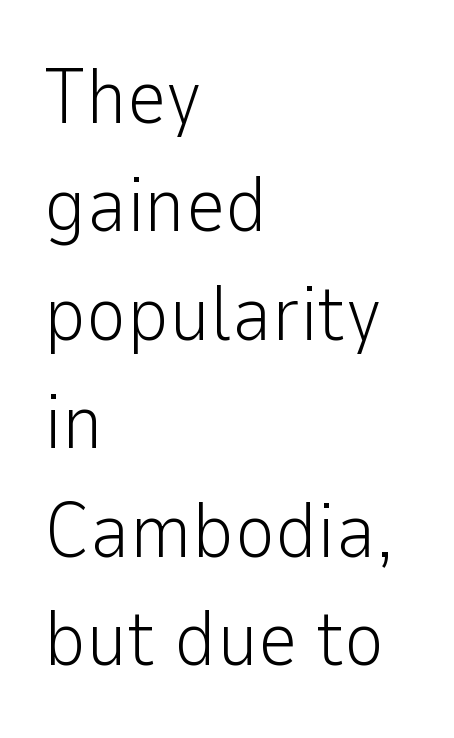
The image shows 78 px light sans-serif type, upright; set left-aligned, normal line spacing (1.39x), normal letter spacing, not underlined; low stroke contrast and a medium x-height.
